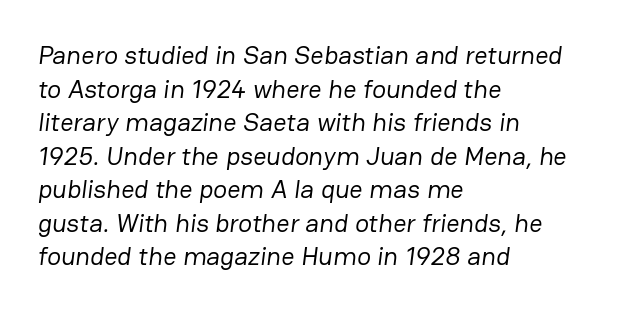
Q: Is the text bold? A: No.
Q: Is the text underlined? A: No.
Q: How is the paragraph aligned? A: Left-aligned.
Q: Is the spacing between letters normal or unusually wide? A: Normal.
Q: Is the spacing between lines tight, normal or loose? A: Normal.
